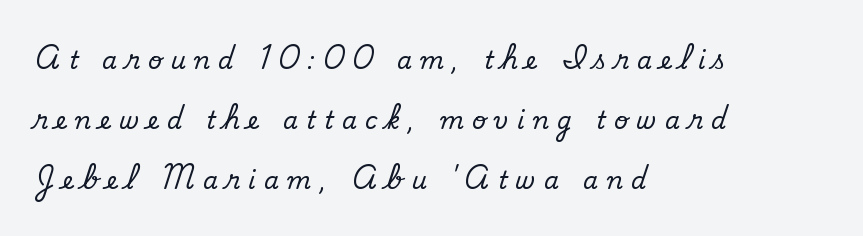
The image shows 24 px text type; set left-aligned, loose line spacing (2.5x), unusually wide letter spacing (+0.35 em), not underlined.
